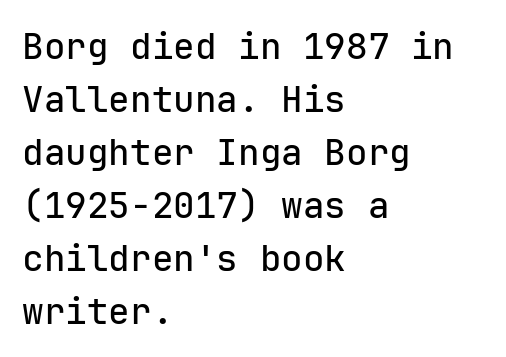
The image shows 36 px sans-serif type, upright, monospaced; set left-aligned, normal line spacing (1.47x), normal letter spacing, not underlined; low stroke contrast and a medium x-height.
